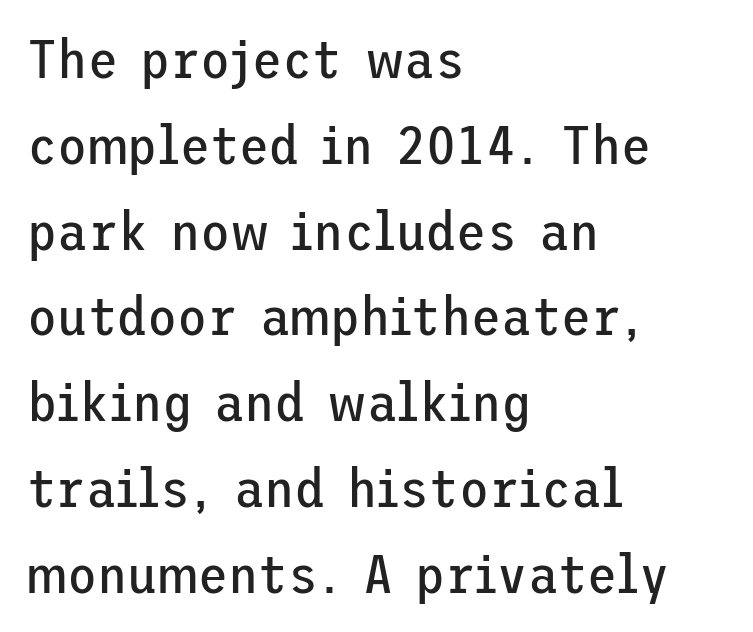
{"serif": "no", "italic": "no", "bold": "no", "weight": "regular", "width": "normal", "stroke_contrast": "low", "x_height": "medium", "underline": "no", "align": "left", "line_spacing": "normal", "line_spacing_ratio": 1.56, "letter_spacing": "normal", "letter_spacing_em": 0.0, "glyph_px": 55}
